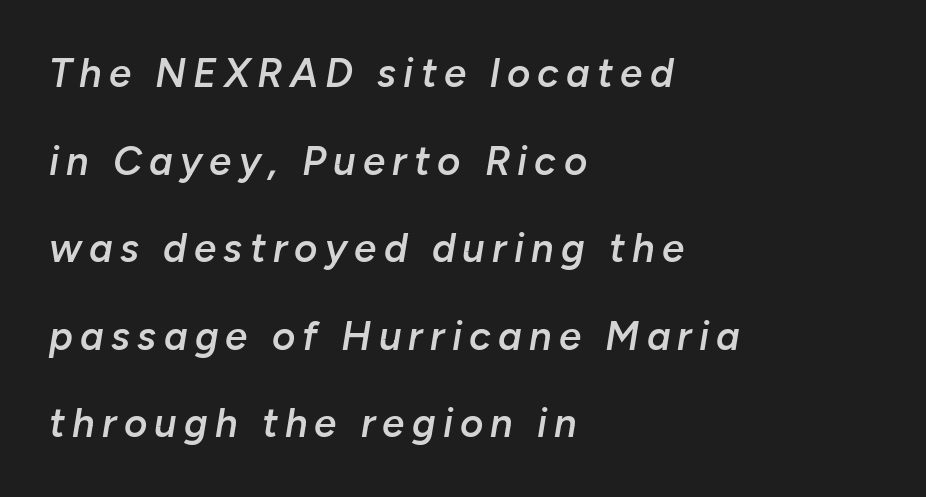
{"italic": "yes", "lean": "right", "slant_degrees": 10, "bold": "semi", "weight": "semibold", "width": "normal", "stroke_contrast": "low", "x_height": "medium", "monospaced": "no", "underline": "no", "align": "left", "line_spacing": "loose", "line_spacing_ratio": 2.19, "glyph_px": 40}
